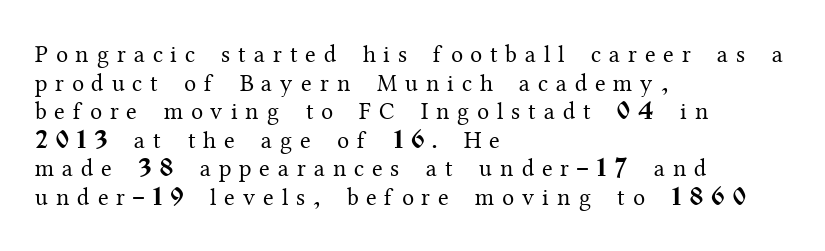
{"italic": "no", "bold": "no", "underline": "no", "align": "left", "line_spacing_ratio": 1.19, "letter_spacing": "wide", "letter_spacing_em": 0.33, "glyph_px": 24}
